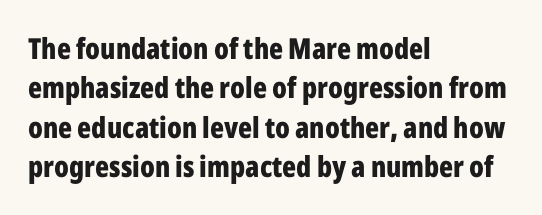
All the whitespace from short lines collects on the right. The tracking reads as untouched default to a designer's eye. A typesetter would label this face a sans. A clean baseline with only descenders dipping below it.
